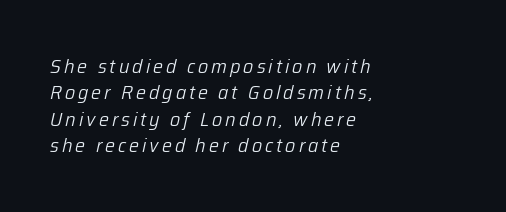
{"italic": "yes", "lean": "right", "slant_degrees": 12, "bold": "no", "underline": "no", "align": "left", "line_spacing": "normal", "line_spacing_ratio": 1.32, "glyph_px": 20}
